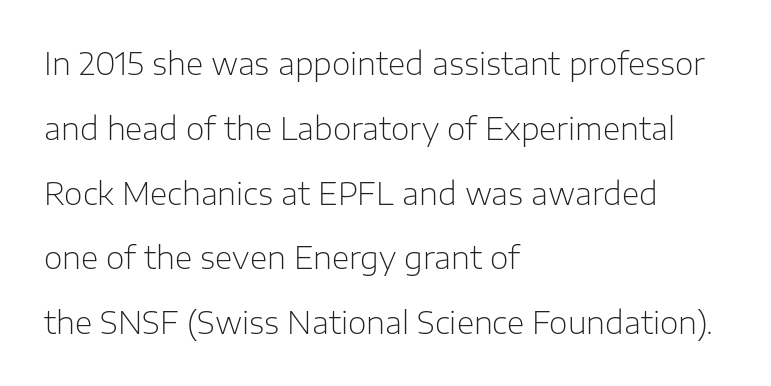
Q: Is the text bold? A: No.
Q: Is the text italic (slanted)? A: No, it is upright.
Q: Is the typeface a serif or a sans-serif typeface? A: Sans-serif.
Q: Is the text underlined? A: No.
Q: How is the paragraph aligned? A: Left-aligned.
Q: Is the spacing between letters normal or unusually wide? A: Normal.
Q: Is the spacing between lines tight, normal or loose? A: Loose.
Q: Width (condensed, normal, or wide)? A: Normal.
Q: Stroke contrast? A: Low.
Q: x-height? A: Medium.
Q: Monospaced? A: No.
